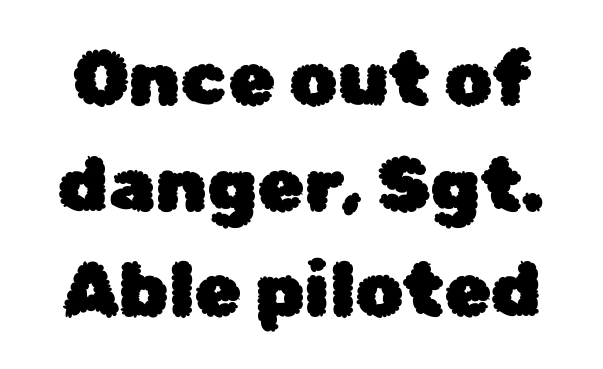
{"serif": "no", "italic": "no", "width": "normal", "stroke_contrast": "low", "x_height": "medium", "monospaced": "no", "underline": "no", "line_spacing": "normal", "line_spacing_ratio": 1.39, "letter_spacing": "normal", "letter_spacing_em": 0.0, "glyph_px": 76}
